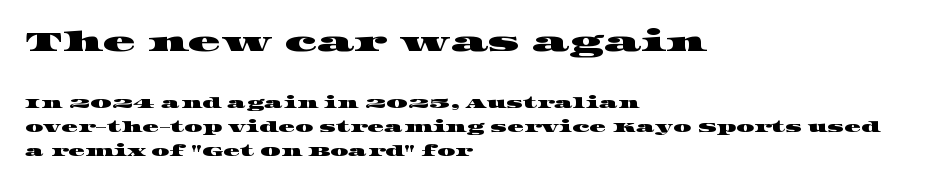
Underline: absent. All the whitespace from short lines collects on the right. Which chunk is bigger? The first one — the top block dwarfs the bottom. Observe the ordinary spacing: letters are neighbours, not strangers.
